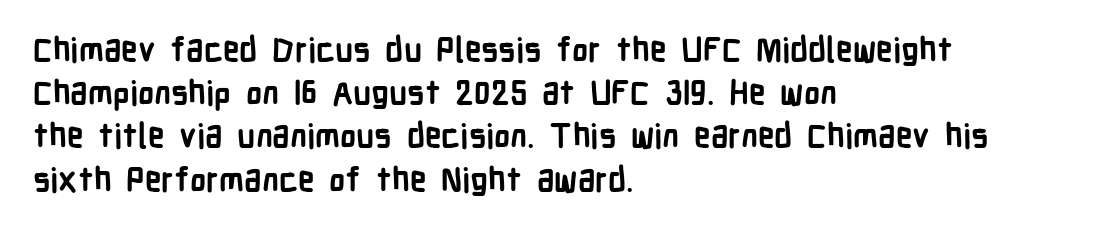
Q: Is the text bold? A: Yes.
Q: Is the text italic (slanted)? A: No, it is upright.
Q: Is the typeface a serif or a sans-serif typeface? A: Sans-serif.
Q: Is the text underlined? A: No.
Q: How is the paragraph aligned? A: Left-aligned.
Q: Is the spacing between letters normal or unusually wide? A: Normal.
Q: Is the spacing between lines tight, normal or loose? A: Normal.
Q: Width (condensed, normal, or wide)? A: Condensed.
Q: Stroke contrast? A: Low.
Q: x-height? A: Medium.
Q: Monospaced? A: No.
